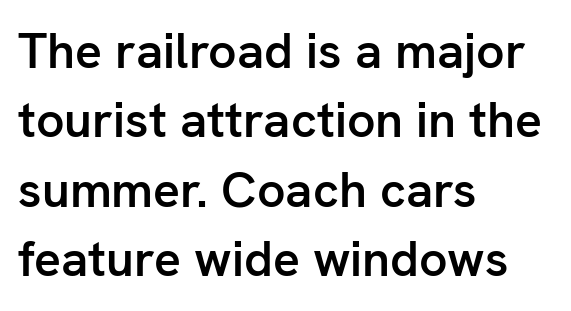
Interline gaps are of average width in this sample. Casual observation: everything's shoved over to the left. The words here are not underlined. Students, this is semibold: more ink than regular, less than bold. Regarding serifs, this sample does without them.
